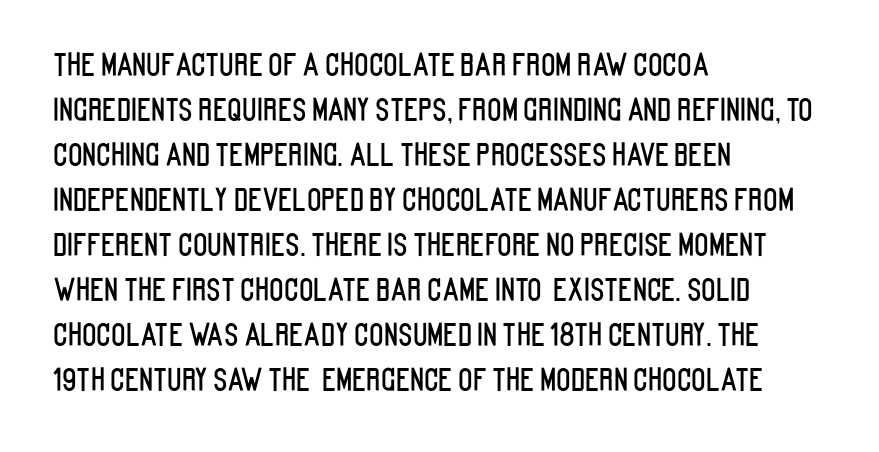
{"serif": "no", "italic": "no", "width": "condensed", "stroke_contrast": "low", "x_height": "large", "monospaced": "no", "underline": "no", "align": "left", "line_spacing": "normal", "line_spacing_ratio": 1.5, "letter_spacing": "normal", "letter_spacing_em": 0.0, "glyph_px": 30}
